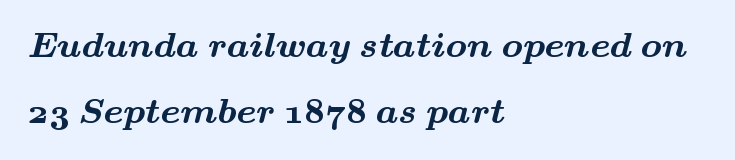
The compositor pushed each line to the left boundary. What stands out about the letter spacing? Nothing — it is the standard amount. Think of a printed novel: that variable character pitch is what you see here. Check where the strokes stop: tiny serifs finish them off. The rendering uses a bold face; every stroke is thick and dark. Underlining? Definitely not there.
